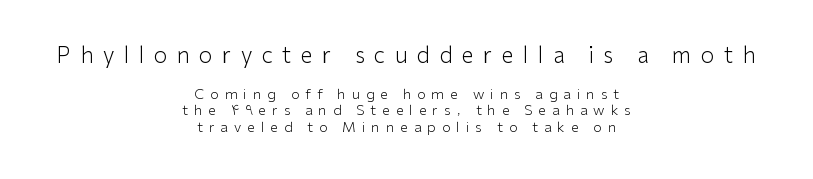
Is the block centered? Yes — each line is placed symmetrically about the middle. Vertical strokes here are truly vertical. Size hierarchy here favors the leading block over the trailing one. Decoration check: the copy has no underline. Heaviness? Minimal to ordinary, like unemphasized prose.
